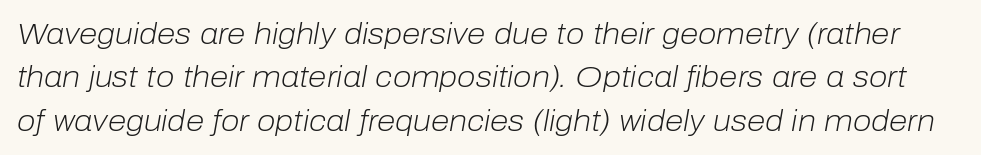
The image shows 30 px light type, italic (leaning right); set normal line spacing (1.45x), normal letter spacing, not underlined; low stroke contrast and a medium x-height.
